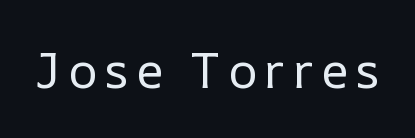
The image shows 50 px regular-weight type, upright; set not underlined; low stroke contrast and a medium x-height.
